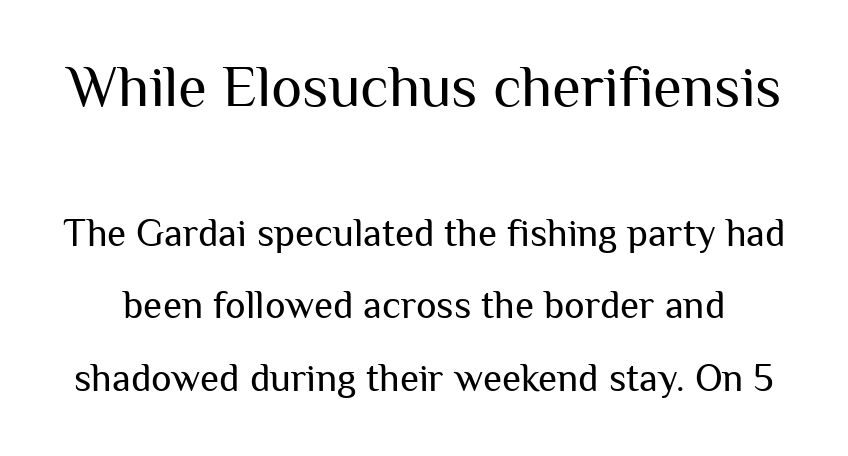
{"serif": "no", "italic": "no", "bold": "no", "weight": "regular", "width": "normal", "stroke_contrast": "medium", "x_height": "medium", "monospaced": "no", "underline": "no", "line_spacing_ratio": 1.86, "letter_spacing": "normal", "letter_spacing_em": 0.0, "larger_block": "first", "size_ratio": 1.51, "glyph_px": 59}
